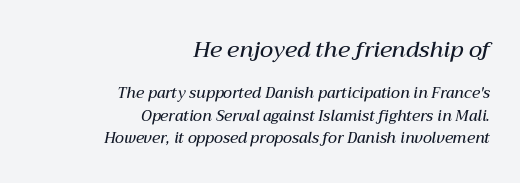
The glyphs have the mass of a demibold cut, below bold. Layout note: lines flush right. It's the slanting kind of type. Here the first block reads like a headline and the second like body copy. Vertical spacing — default.
